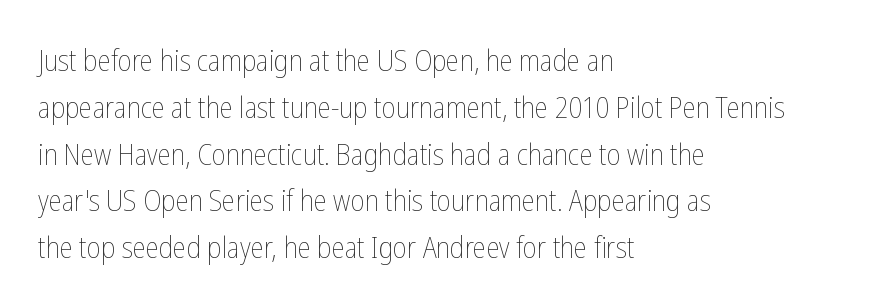
Q: Is the text bold? A: No.
Q: Is the text italic (slanted)? A: No, it is upright.
Q: Is the text underlined? A: No.
Q: How is the paragraph aligned? A: Left-aligned.
Q: Is the spacing between letters normal or unusually wide? A: Normal.
Q: Is the spacing between lines tight, normal or loose? A: Normal.
Q: Width (condensed, normal, or wide)? A: Condensed.
Q: Stroke contrast? A: Low.
Q: x-height? A: Medium.
Q: Monospaced? A: No.
